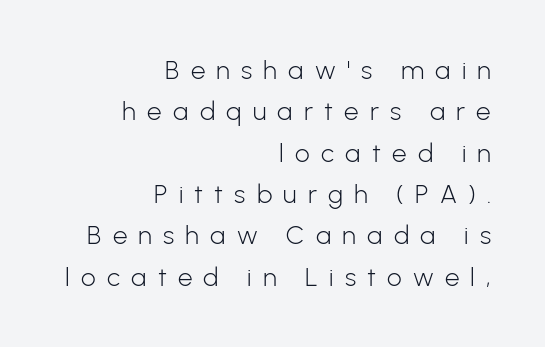
The image shows 26 px text type, upright; set right-aligned, normal line spacing (1.59x), unusually wide letter spacing (+0.43 em), not underlined.
